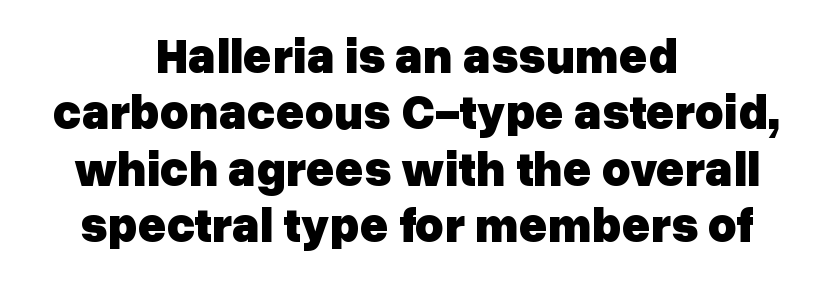
Each glyph is drawn with heavy, bold strokes. The letters sit at their default tracking, neither squeezed nor spread. Ascenders rise straight up at ninety degrees. Leading: reduced.
